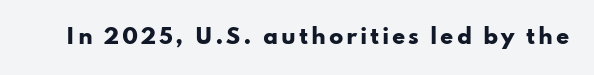
Pretty heavy lettering here — definitely bold. The passage shown is not underscored anywhere. Do the letters lean? They stand straight.
